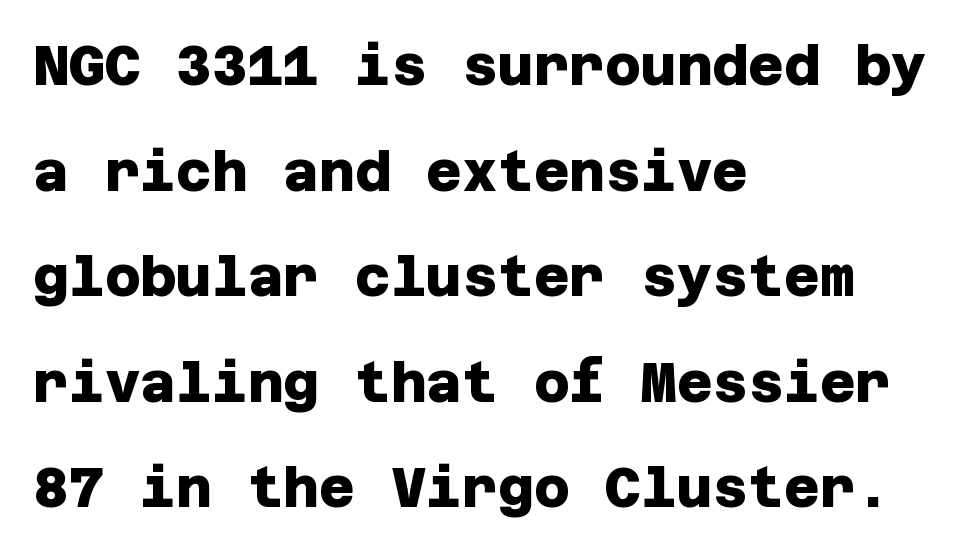
{"serif": "no", "bold": "yes", "weight": "heavy", "width": "normal", "stroke_contrast": "low", "x_height": "large", "underline": "no", "align": "left", "line_spacing": "loose", "line_spacing_ratio": 1.92, "letter_spacing": "normal", "letter_spacing_em": 0.0, "glyph_px": 55}
